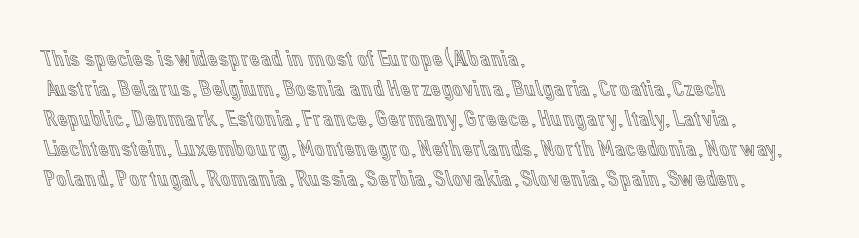
The rendering keeps characters at their native spacing. The string is rendered with underlining switched off. The paragraph has a hard left edge and a soft right edge. One glance says typical: line gaps are just what's usual.
